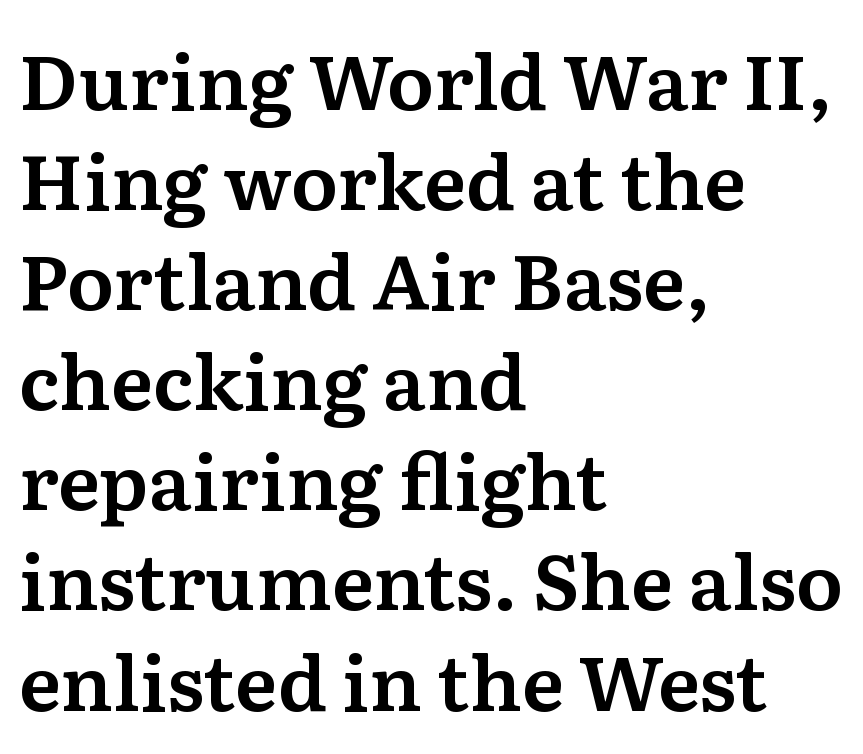
{"serif": "yes", "italic": "no", "width": "normal", "stroke_contrast": "medium", "x_height": "medium", "monospaced": "no", "underline": "no", "align": "left", "line_spacing": "normal", "line_spacing_ratio": 1.3, "letter_spacing": "normal", "letter_spacing_em": 0.0, "glyph_px": 77}
